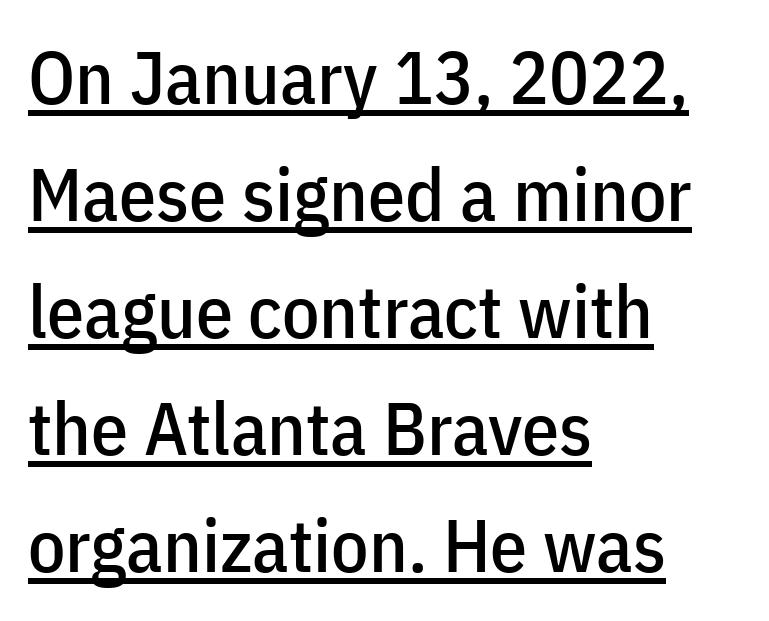
Q: Is the text italic (slanted)? A: No, it is upright.
Q: Is the typeface a serif or a sans-serif typeface? A: Sans-serif.
Q: Is the text underlined? A: Yes.
Q: How is the paragraph aligned? A: Left-aligned.
Q: Is the spacing between letters normal or unusually wide? A: Normal.
Q: Is the spacing between lines tight, normal or loose? A: Normal.
Q: Width (condensed, normal, or wide)? A: Condensed.
Q: Stroke contrast? A: Low.
Q: x-height? A: Medium.
Q: Monospaced? A: No.
